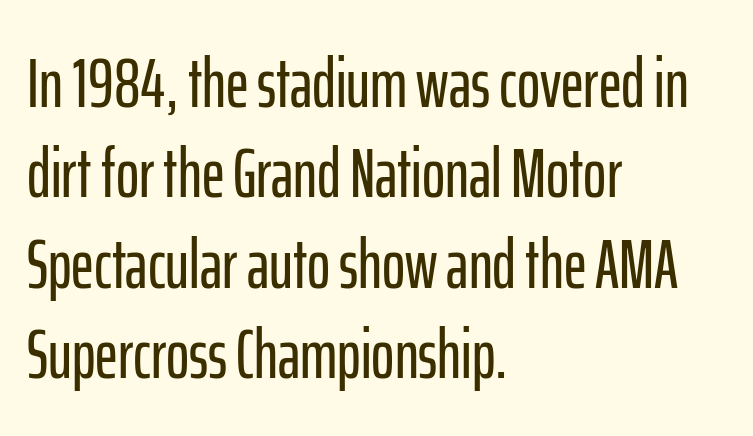
Typographically, this falls in the sans-serif category. These lines were composed using upright roman letters. The zone under the glyphs is completely vacant. The letters sit at their default tracking, neither squeezed nor spread. These lines are set flush left with a ragged right edge. Line spacing here is normal.
